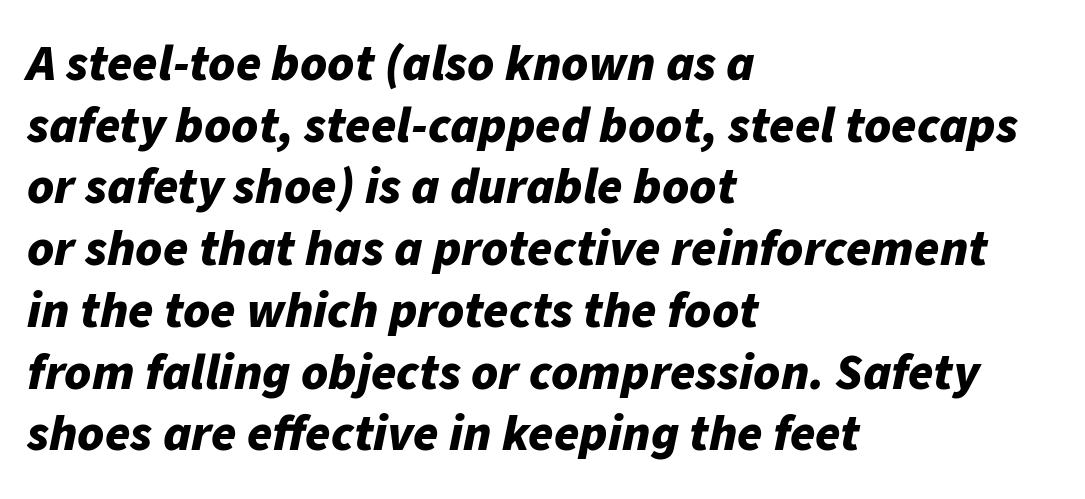
Spacing verdict: proportional, widths tailored to each character. Set as a true bold cut, around the 700 mark. One-word summary of the alignment: left. Tracking here is standard; glyphs follow each other at the usual distance.
